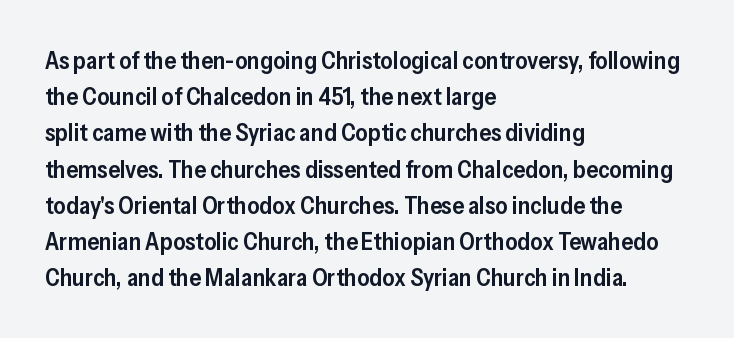
Quick note: not italic, upright. The baseline area is clear. Short and long lines alike share a common starting point at left. Students, observe: this is what conventionally led text looks like.
